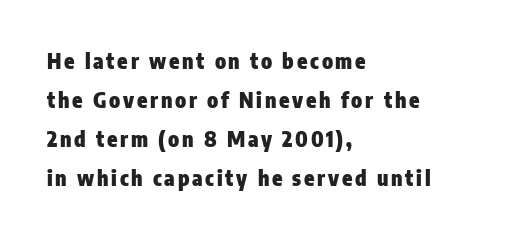
The image shows 21 px bold type, upright; set left-aligned, line spacing 1.85x, not underlined.
